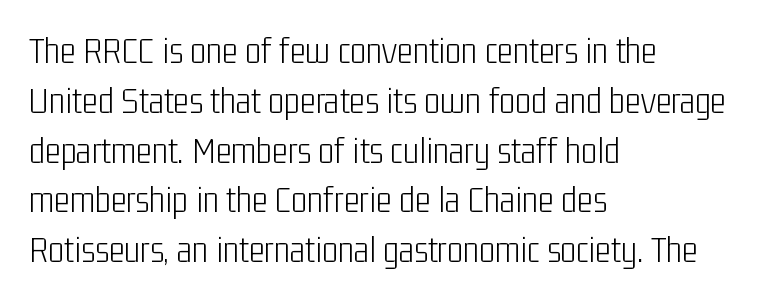
The image shows 38 px light, condensed sans-serif type, upright; set left-aligned, normal line spacing (1.31x), normal letter spacing, not underlined; low stroke contrast and a medium x-height.
